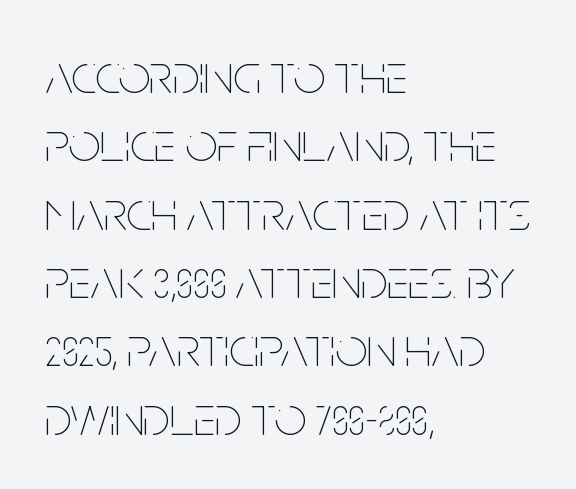
{"italic": "no", "bold": "no", "weight": "thin", "width": "condensed", "stroke_contrast": "low", "x_height": "large", "monospaced": "no", "underline": "no", "align": "left", "line_spacing_ratio": 1.22, "letter_spacing": "normal", "letter_spacing_em": 0.0, "glyph_px": 56}
